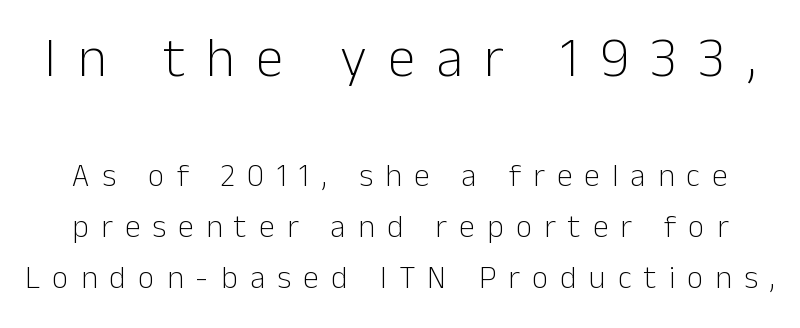
The image shows 56 px light sans-serif type, upright; set normal line spacing (1.59x), unusually wide letter spacing (+0.38 em), not underlined; the first (top) block is 1.75x larger; low stroke contrast and a medium x-height.
